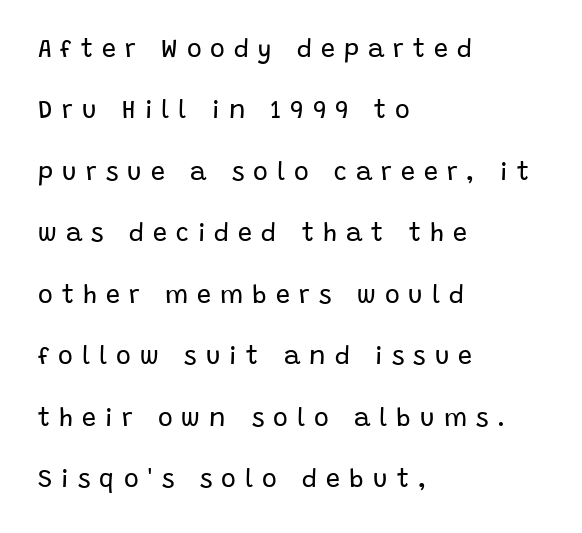
{"italic": "no", "bold": "no", "underline": "no", "align": "left", "line_spacing": "loose", "line_spacing_ratio": 2.46, "letter_spacing": "wide", "letter_spacing_em": 0.36, "glyph_px": 25}
